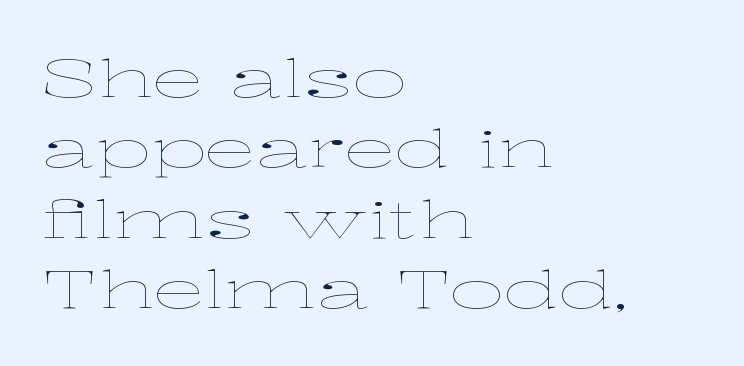
Unlike italic type, these characters show no tilt at all. How would I describe the line gaps? Plain and ordinary. Type without underlining. One-word summary of the alignment: left. Is this a heavy cut? Hardly; it is regular or lighter.
